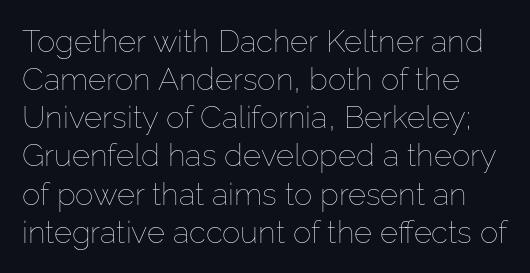
{"italic": "no", "bold": "no", "weight": "thin", "width": "normal", "stroke_contrast": "low", "x_height": "medium", "monospaced": "no", "underline": "no", "line_spacing_ratio": 1.23, "letter_spacing": "normal", "letter_spacing_em": 0.0, "glyph_px": 31}
